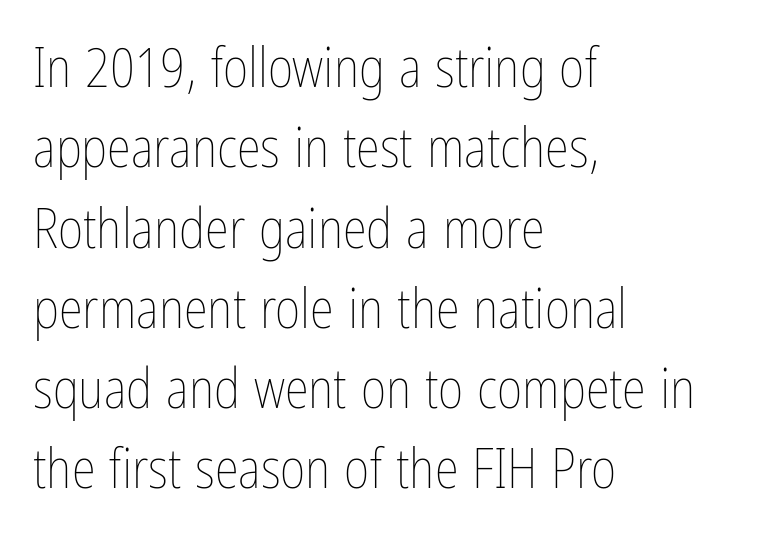
Q: Is the text bold? A: No.
Q: Is the text italic (slanted)? A: No, it is upright.
Q: Is the text underlined? A: No.
Q: How is the paragraph aligned? A: Left-aligned.
Q: Is the spacing between letters normal or unusually wide? A: Normal.
Q: Is the spacing between lines tight, normal or loose? A: Normal.
Q: Width (condensed, normal, or wide)? A: Condensed.
Q: Stroke contrast? A: Low.
Q: x-height? A: Medium.
Q: Monospaced? A: No.
